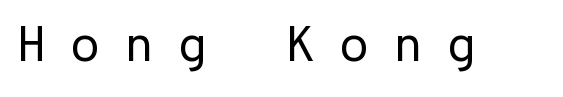
The image shows 50 px regular-weight sans-serif type, upright; set unusually wide letter spacing (+0.46 em), not underlined; low stroke contrast and a medium x-height.
